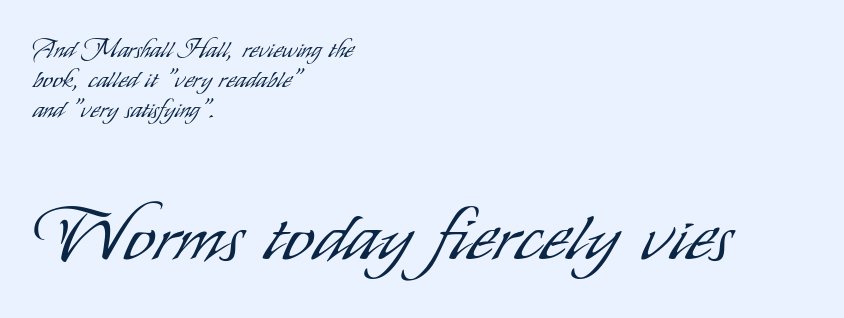
Q: Is the text bold? A: No.
Q: Is the text italic (slanted)? A: Yes.
Q: Is the typeface a serif or a sans-serif typeface? A: Sans-serif.
Q: Is the text underlined? A: No.
Q: How is the paragraph aligned? A: Left-aligned.
Q: Is the spacing between letters normal or unusually wide? A: Normal.
Q: Which block of text is set in a larger size, the first (top) or the second (bottom)? A: The second (bottom) one.
Q: Width (condensed, normal, or wide)? A: Condensed.
Q: Stroke contrast? A: Low.
Q: x-height? A: Small.
Q: Monospaced? A: No.
